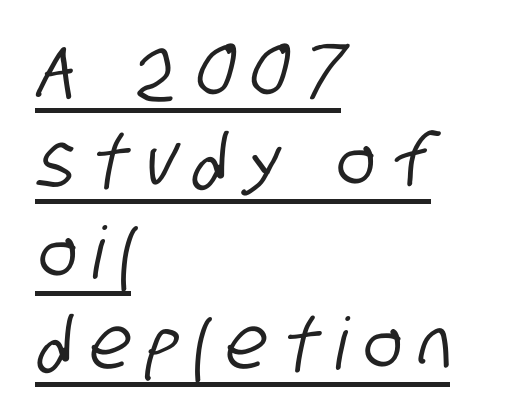
Q: Is the typeface a serif or a sans-serif typeface? A: Sans-serif.
Q: Is the text underlined? A: Yes.
Q: How is the paragraph aligned? A: Left-aligned.
Q: Is the spacing between letters normal or unusually wide? A: Unusually wide.
Q: Is the spacing between lines tight, normal or loose? A: Normal.
Q: Width (condensed, normal, or wide)? A: Condensed.
Q: Stroke contrast? A: Low.
Q: x-height? A: Large.
Q: Monospaced? A: No.
